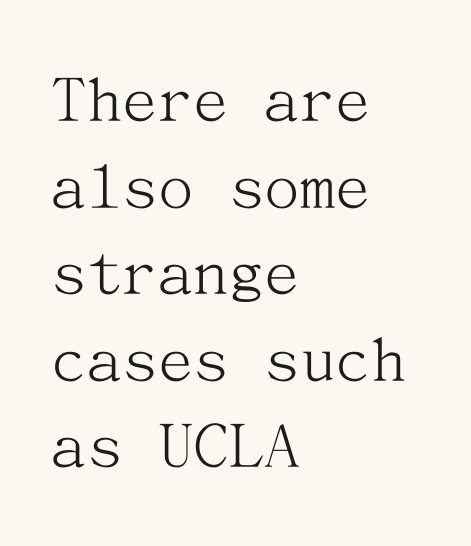
Q: Is the text bold? A: No.
Q: Is the text italic (slanted)? A: No, it is upright.
Q: Is the typeface a serif or a sans-serif typeface? A: Serif.
Q: Is the text underlined? A: No.
Q: How is the paragraph aligned? A: Left-aligned.
Q: Is the spacing between letters normal or unusually wide? A: Normal.
Q: Width (condensed, normal, or wide)? A: Normal.
Q: Stroke contrast? A: Medium.
Q: x-height? A: Medium.
